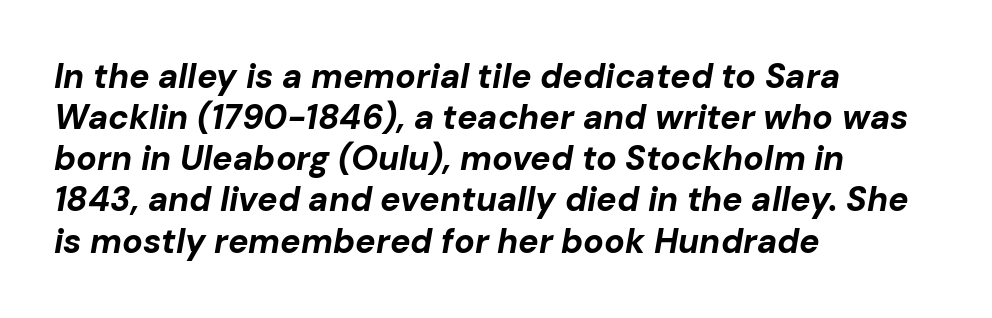
{"italic": "yes", "lean": "right", "slant_degrees": 10, "bold": "yes", "weight": "bold", "width": "normal", "stroke_contrast": "low", "x_height": "medium", "monospaced": "no", "underline": "no", "align": "left", "line_spacing_ratio": 1.21, "letter_spacing": "normal", "letter_spacing_em": 0.0, "glyph_px": 34}
